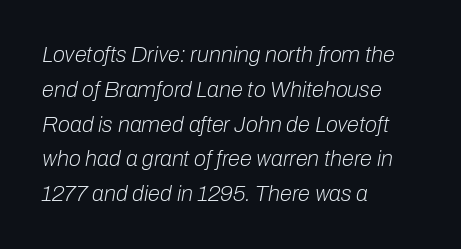
This is oblique type, the kind used for emphasis or titles. Rows of type keep a routine distance in the vertical direction. Only glyphs here, with clear space below each row. No extra ink here — the face is not bold. Nothing unusual about the tracking: characters are spaced as the font intends.
